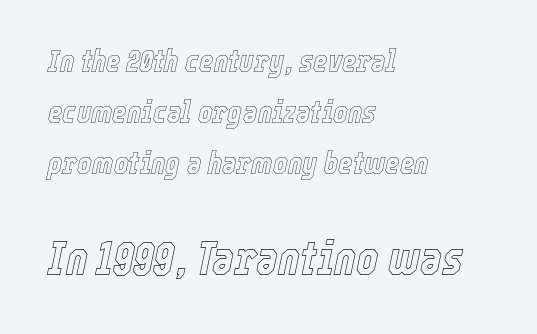
The lines sit at an ordinary, default distance from one another. Descender tails drop into unmarked territory. Typesetter's note — lower block bumped up in size, upper block left smaller. An italicized treatment has been applied to the whole sample. There is no visible air inserted between adjacent glyphs.
